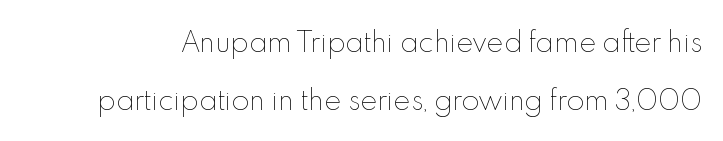
This is not heavy type; no bold has been used. Designer's note — italics off, roman on. The vertical gap from one line to the next is large. Beneath every word, the page is bare.
